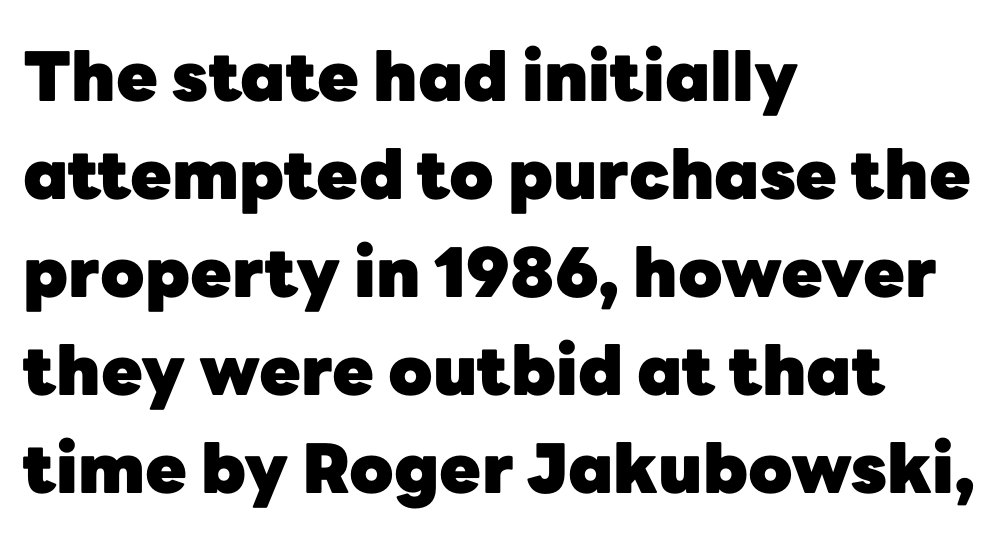
The image shows 68 px heavy sans-serif type, upright; set left-aligned, normal line spacing (1.44x), normal letter spacing, not underlined; low stroke contrast and a medium x-height.
